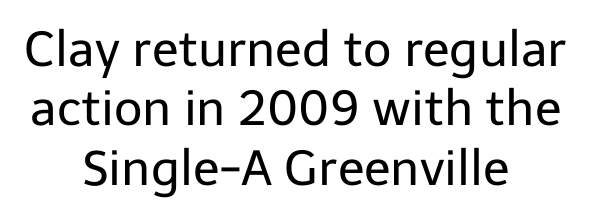
The image shows 49 px regular-weight sans-serif type, upright; set centered, line spacing 1.21x, normal letter spacing, not underlined; low stroke contrast and a medium x-height.
